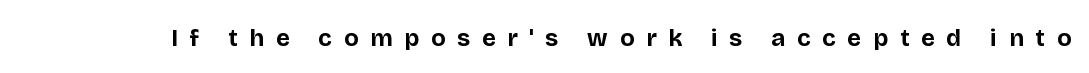
Q: Is the text bold? A: Yes.
Q: Is the text italic (slanted)? A: No, it is upright.
Q: Is the text underlined? A: No.
Q: Is the spacing between letters normal or unusually wide? A: Unusually wide.
